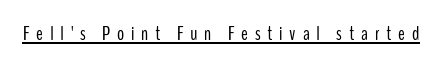
Q: Is the text bold? A: No.
Q: Is the text italic (slanted)? A: No, it is upright.
Q: Is the text underlined? A: Yes.
Q: Is the spacing between letters normal or unusually wide? A: Unusually wide.
